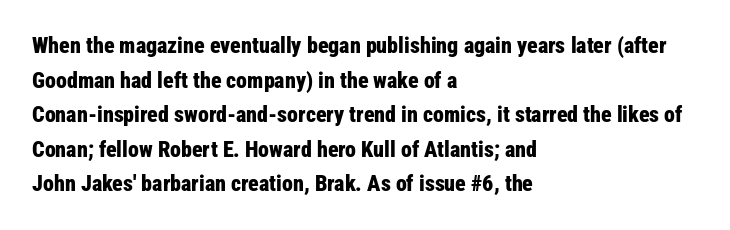
Q: Is the text bold? A: Yes.
Q: Is the text italic (slanted)? A: No, it is upright.
Q: Is the text underlined? A: No.
Q: How is the paragraph aligned? A: Left-aligned.
Q: Is the spacing between letters normal or unusually wide? A: Normal.
Q: Is the spacing between lines tight, normal or loose? A: Normal.
